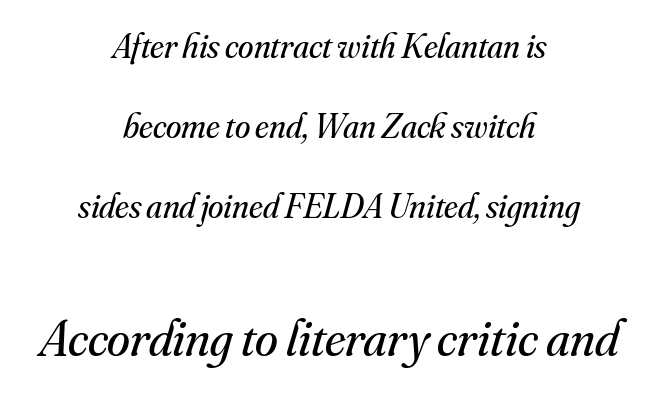
Q: Is the text bold? A: No.
Q: Is the text italic (slanted)? A: Yes, it leans right by about 16 degrees.
Q: Is the typeface a serif or a sans-serif typeface? A: Serif.
Q: Is the text underlined? A: No.
Q: How is the paragraph aligned? A: Centered.
Q: Is the spacing between letters normal or unusually wide? A: Normal.
Q: Is the spacing between lines tight, normal or loose? A: Loose.
Q: Which block of text is set in a larger size, the first (top) or the second (bottom)? A: The second (bottom) one.
Q: Width (condensed, normal, or wide)? A: Normal.
Q: Stroke contrast? A: Medium.
Q: x-height? A: Small.
Q: Monospaced? A: No.
